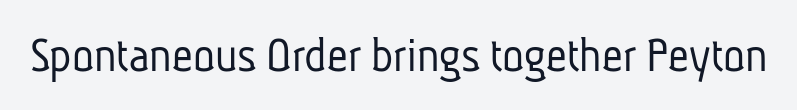
{"serif": "no", "bold": "no", "weight": "light", "width": "condensed", "stroke_contrast": "low", "x_height": "medium", "monospaced": "no", "underline": "no", "letter_spacing": "normal", "letter_spacing_em": 0.0, "glyph_px": 51}
